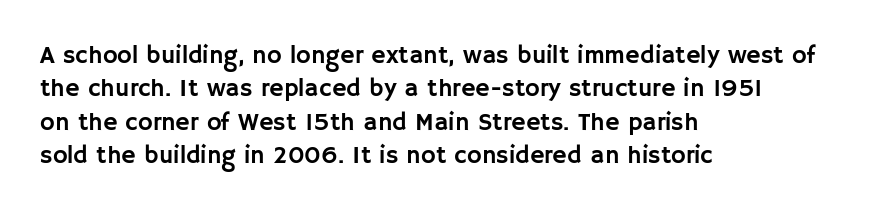
The image shows 25 px text type, upright; set left-aligned, normal line spacing (1.34x), normal letter spacing, not underlined.
